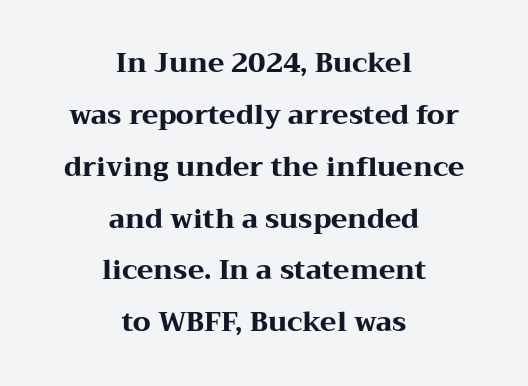
Q: Is the text bold? A: Yes.
Q: Is the text italic (slanted)? A: No, it is upright.
Q: Is the text underlined? A: No.
Q: How is the paragraph aligned? A: Centered.
Q: Is the spacing between letters normal or unusually wide? A: Normal.
Q: Is the spacing between lines tight, normal or loose? A: Loose.
